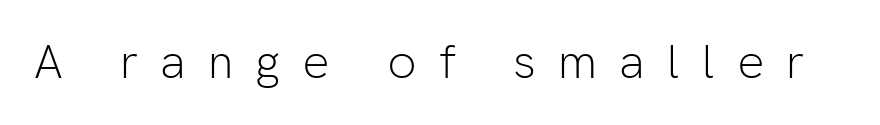
The image shows 48 px light sans-serif type, upright; set unusually wide letter spacing (+0.46 em), not underlined; low stroke contrast and a medium x-height.
